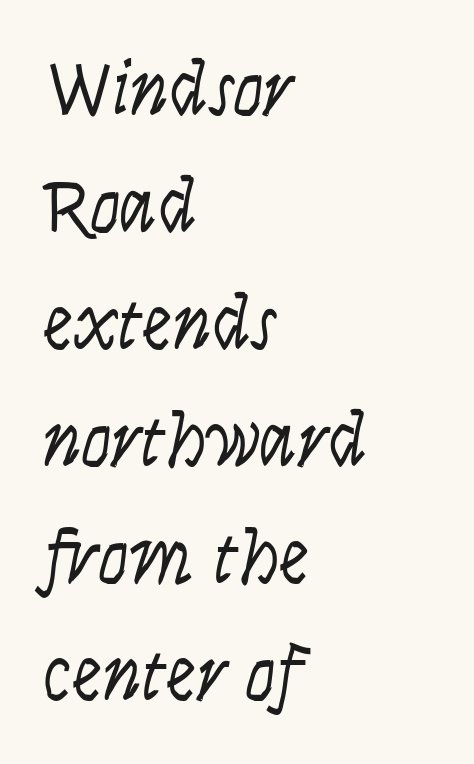
{"italic": "yes", "lean": "right", "slant_degrees": 9, "bold": "no", "weight": "light", "width": "condensed", "stroke_contrast": "low", "x_height": "large", "monospaced": "no", "underline": "no", "align": "left", "line_spacing": "normal", "line_spacing_ratio": 1.54, "letter_spacing": "normal", "letter_spacing_em": 0.0, "glyph_px": 76}
